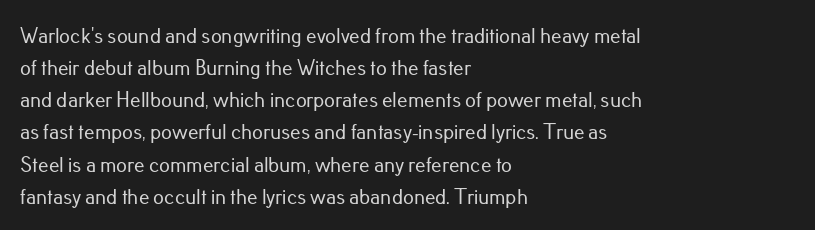
Q: Is the text italic (slanted)? A: No, it is upright.
Q: Is the text underlined? A: No.
Q: How is the paragraph aligned? A: Left-aligned.
Q: Is the spacing between letters normal or unusually wide? A: Normal.
Q: Is the spacing between lines tight, normal or loose? A: Normal.
